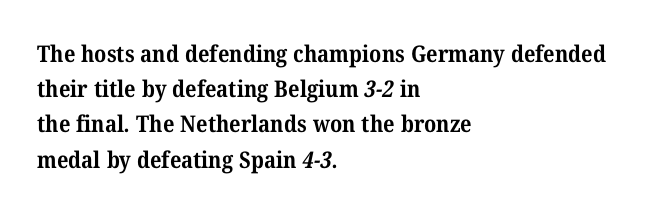
Q: Is the text bold? A: Yes.
Q: Is the text underlined? A: No.
Q: How is the paragraph aligned? A: Left-aligned.
Q: Is the spacing between letters normal or unusually wide? A: Normal.
Q: Is the spacing between lines tight, normal or loose? A: Normal.
